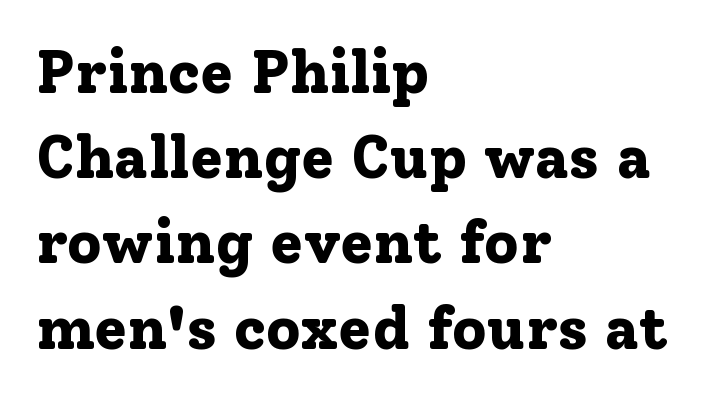
Q: Is the text bold? A: Yes.
Q: Is the text italic (slanted)? A: No, it is upright.
Q: Is the typeface a serif or a sans-serif typeface? A: Serif.
Q: Is the text underlined? A: No.
Q: How is the paragraph aligned? A: Left-aligned.
Q: Is the spacing between letters normal or unusually wide? A: Normal.
Q: Is the spacing between lines tight, normal or loose? A: Normal.
Q: Width (condensed, normal, or wide)? A: Normal.
Q: Stroke contrast? A: Low.
Q: x-height? A: Medium.
Q: Monospaced? A: No.
